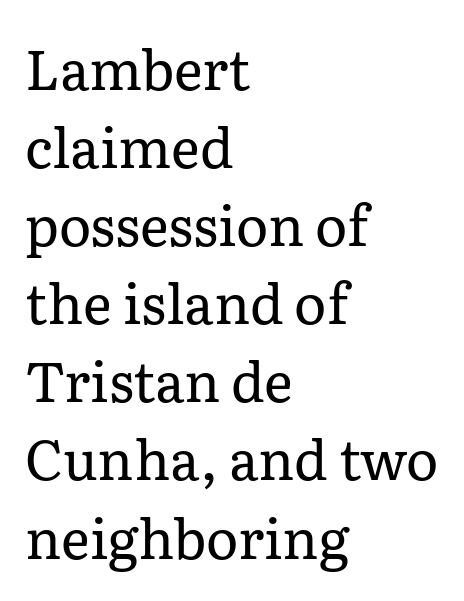
Q: Is the text bold? A: No.
Q: Is the text italic (slanted)? A: No, it is upright.
Q: Is the typeface a serif or a sans-serif typeface? A: Serif.
Q: Is the text underlined? A: No.
Q: How is the paragraph aligned? A: Left-aligned.
Q: Is the spacing between letters normal or unusually wide? A: Normal.
Q: Is the spacing between lines tight, normal or loose? A: Normal.
Q: Width (condensed, normal, or wide)? A: Normal.
Q: Stroke contrast? A: Low.
Q: x-height? A: Medium.
Q: Monospaced? A: No.
